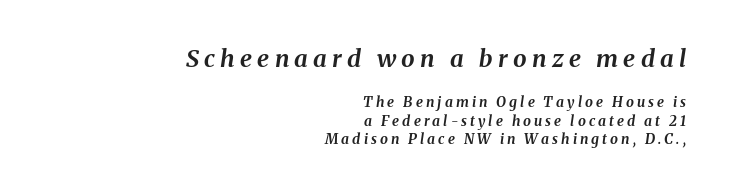
Q: Is the text bold? A: Yes.
Q: Is the text italic (slanted)? A: Yes, it leans right by about 8 degrees.
Q: Is the text underlined? A: No.
Q: How is the paragraph aligned? A: Right-aligned.
Q: Is the spacing between letters normal or unusually wide? A: Unusually wide.
Q: Is the spacing between lines tight, normal or loose? A: Normal.
Q: Which block of text is set in a larger size, the first (top) or the second (bottom)? A: The first (top) one.
